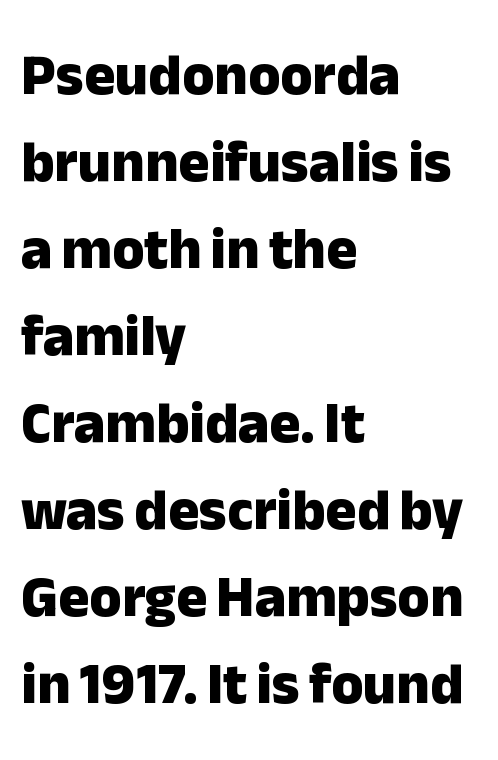
The image shows 58 px heavy sans-serif type, upright; set left-aligned, normal line spacing (1.5x), normal letter spacing, not underlined; low stroke contrast and a medium x-height.
